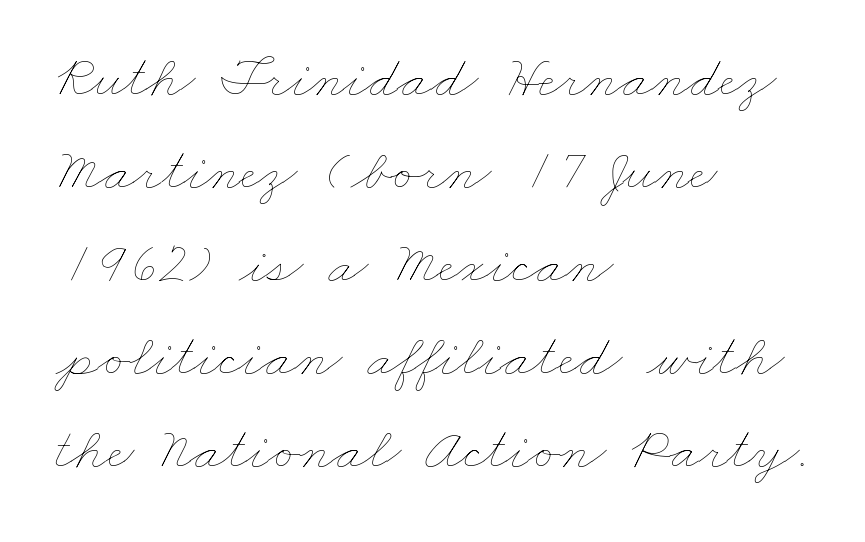
The image shows 60 px thin, wide type; set left-aligned, normal line spacing (1.55x), normal letter spacing, not underlined; low stroke contrast and a small x-height.
